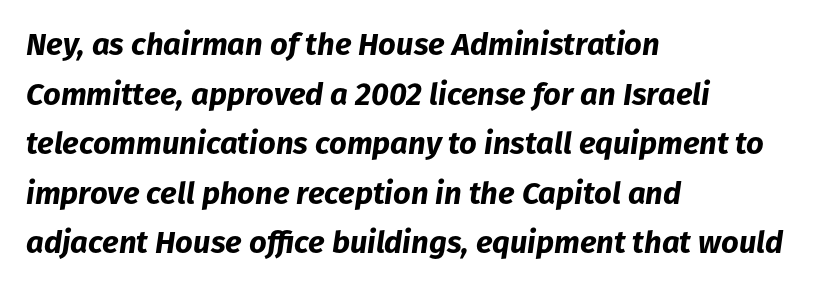
The image shows 31 px bold type, italic (leaning right); set left-aligned, normal line spacing (1.6x), normal letter spacing, not underlined; low stroke contrast and a medium x-height.
